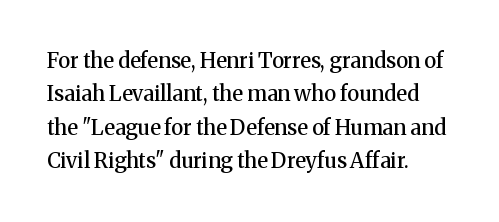
Typographic density is moderately raised because the face is semibold. Letter spacing: default. Vertically, the passage feels balanced, rows spaced as you'd expect. In terms of posture, this sample is upright. These lines stack with their left ends in a neat column.
